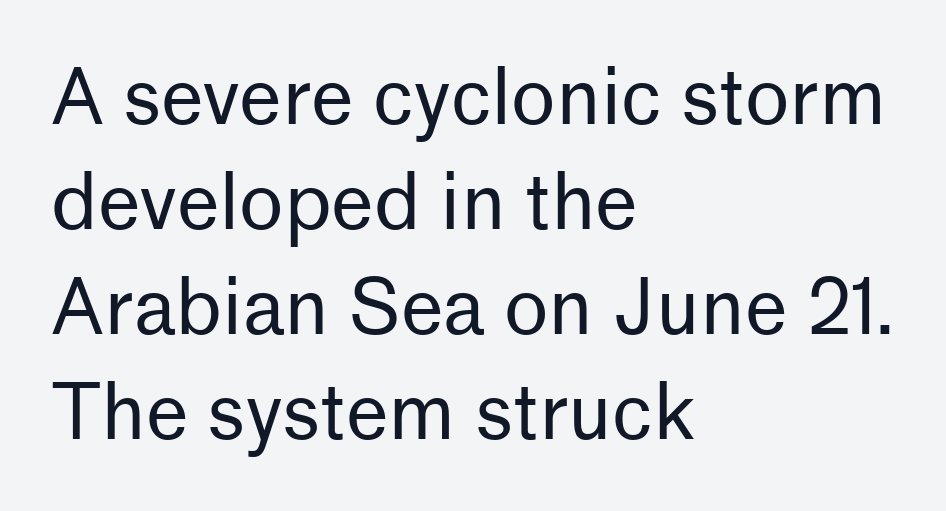
The image shows 76 px regular-weight sans-serif type, upright; set left-aligned, normal line spacing (1.38x), normal letter spacing, not underlined; low stroke contrast and a medium x-height.
